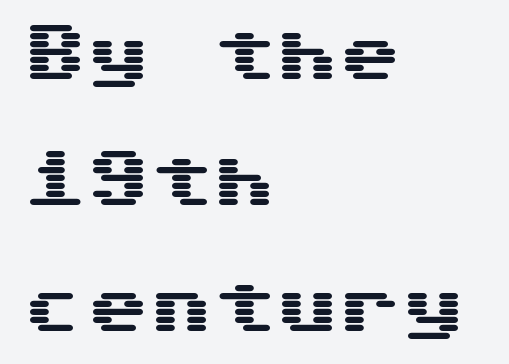
The face used here is a sans, in the tradition of grotesques and geometrics. Baseline-to-baseline distance is far greater than the letter height. Decoration check: the copy has no underline. Observe the ordinary spacing: letters are neighbours, not strangers. Layout note: lines flush left. Does the lettering tilt? It doesn't — this is upright.
